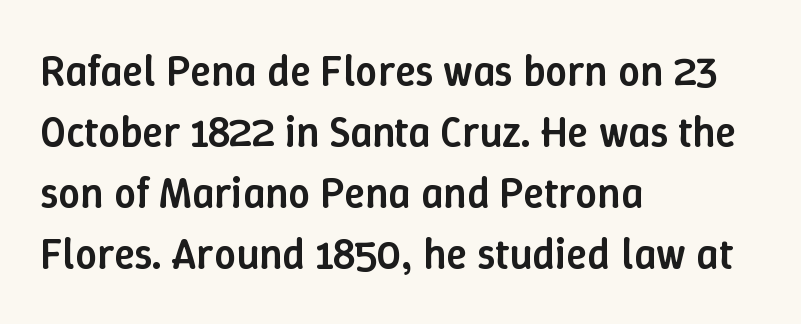
{"italic": "no", "bold": "semi", "weight": "semibold", "width": "normal", "stroke_contrast": "low", "x_height": "medium", "monospaced": "no", "underline": "no", "align": "left", "line_spacing": "normal", "line_spacing_ratio": 1.42, "letter_spacing": "normal", "letter_spacing_em": 0.0, "glyph_px": 43}
